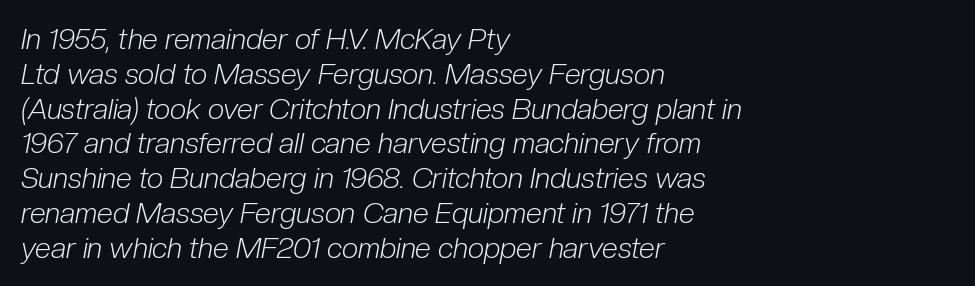
The font's italic variant was chosen for this text. Students, note that the glyphs here touch the page at normal intervals. Is this a fixed-width face? No — the glyphs have proportional, varying widths. Stem width sits at or under what a default text font uses.
